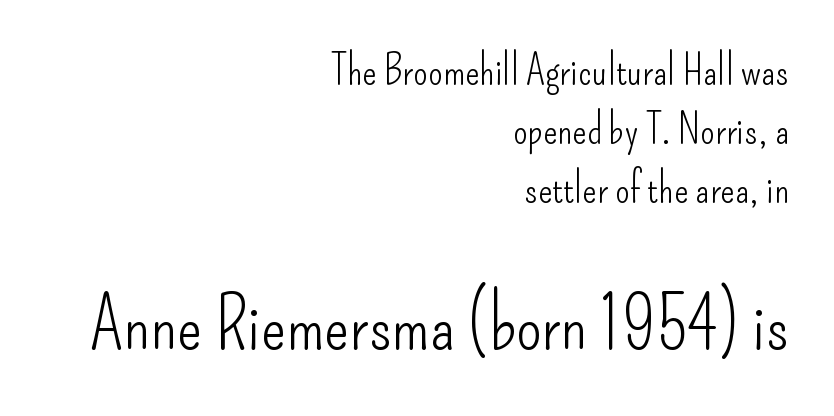
Q: Is the text bold? A: No.
Q: Is the text italic (slanted)? A: No, it is upright.
Q: Is the typeface a serif or a sans-serif typeface? A: Sans-serif.
Q: Is the text underlined? A: No.
Q: How is the paragraph aligned? A: Right-aligned.
Q: Is the spacing between letters normal or unusually wide? A: Normal.
Q: Is the spacing between lines tight, normal or loose? A: Normal.
Q: Which block of text is set in a larger size, the first (top) or the second (bottom)? A: The second (bottom) one.
Q: Width (condensed, normal, or wide)? A: Condensed.
Q: Stroke contrast? A: Low.
Q: x-height? A: Small.
Q: Monospaced? A: No.
